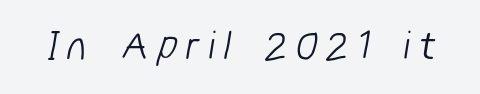
Weight: regular or lighter. Grotesque or geometric, the face here clearly has no serifs. Check under the words: just untouched page. Here the designer chose a conventional face with non-uniform glyph widths.
